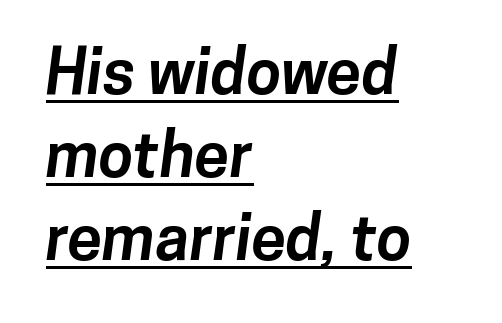
The image shows 63 px bold sans-serif type; set left-aligned, normal line spacing (1.32x), normal letter spacing, underlined; low stroke contrast and a medium x-height.
